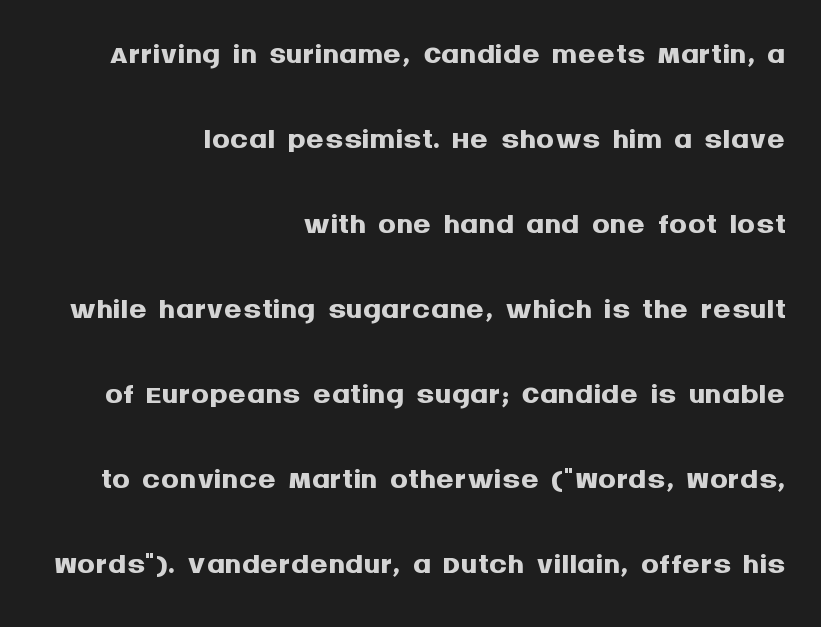
{"serif": "no", "italic": "no", "bold": "yes", "weight": "semibold", "width": "normal", "stroke_contrast": "medium", "x_height": "large", "monospaced": "no", "underline": "no", "align": "right", "line_spacing_ratio": 1.89, "letter_spacing": "normal", "letter_spacing_em": 0.0, "glyph_px": 45}
